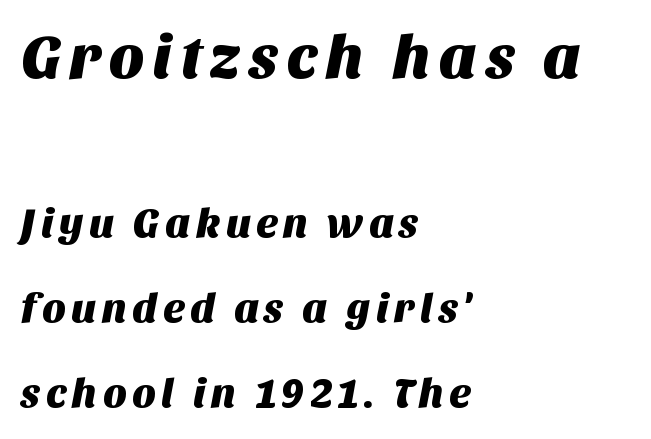
Character widths vary here, with narrow letters taking less room than wide ones. Does the bottom block carry the larger type? No, the top block does. Serif or sans? Sans — the stroke terminals are bare. Loosely led — the rows are spread out. One-word summary of the alignment: left. Bare-footed words on every line.
